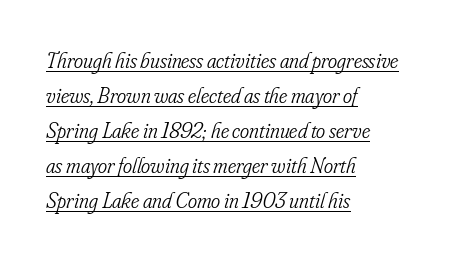
Q: Is the text bold? A: No.
Q: Is the text italic (slanted)? A: Yes, it leans right by about 16 degrees.
Q: Is the text underlined? A: Yes.
Q: How is the paragraph aligned? A: Left-aligned.
Q: Is the spacing between letters normal or unusually wide? A: Normal.
Q: Is the spacing between lines tight, normal or loose? A: Normal.
